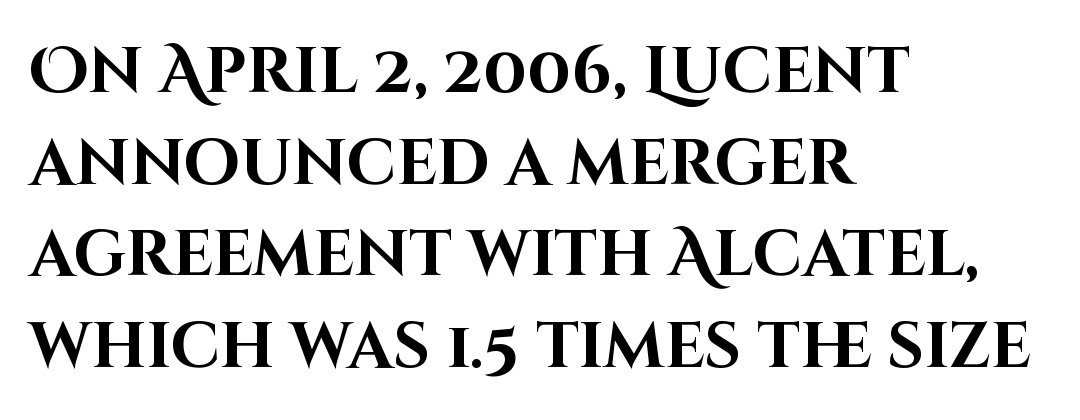
Horizontal alignment here is leftward, the default for most running prose. Vertical strokes here are truly vertical. Its strokes are broad and dark, the hallmark of bold type. Honestly, there is no underline to notice here at all.
